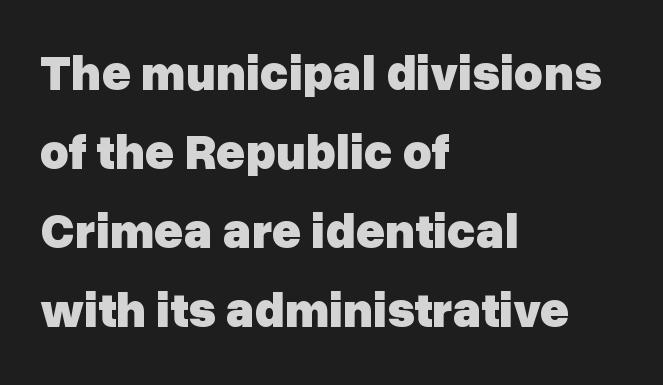
The image shows 50 px heavy sans-serif type, upright; set left-aligned, normal line spacing (1.58x), normal letter spacing, not underlined; low stroke contrast and a medium x-height.
